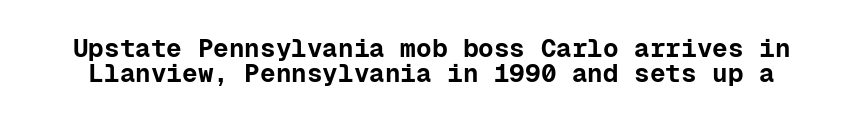
{"italic": "no", "bold": "yes", "underline": "no", "line_spacing": "tight", "line_spacing_ratio": 0.96, "letter_spacing": "normal", "letter_spacing_em": 0.0, "glyph_px": 26}
